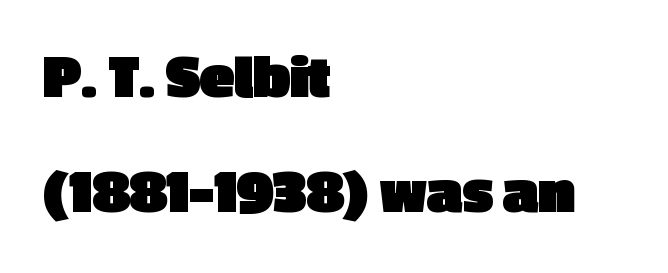
{"serif": "no", "italic": "no", "bold": "yes", "weight": "heavy", "width": "normal", "x_height": "medium", "monospaced": "no", "underline": "no", "align": "left", "line_spacing_ratio": 1.79, "letter_spacing": "normal", "letter_spacing_em": 0.0, "glyph_px": 64}
